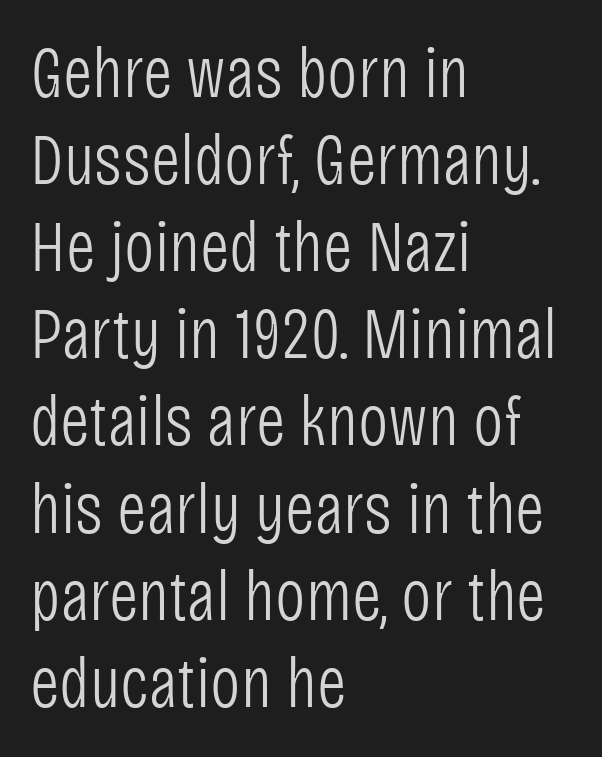
{"serif": "no", "italic": "no", "bold": "no", "weight": "light", "width": "condensed", "stroke_contrast": "low", "x_height": "large", "monospaced": "no", "underline": "no", "align": "left", "line_spacing_ratio": 1.21, "letter_spacing": "normal", "letter_spacing_em": 0.0, "glyph_px": 72}
